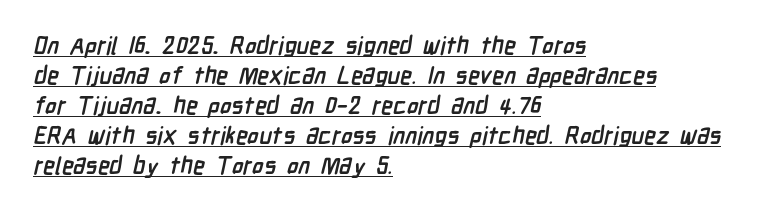
This rendering features underlined lettering. Rows of type keep a routine distance in the vertical direction. Bold? Absolutely — the strokes are thick and heavy. Which margin do the lines hug? The left one — the right edge is uneven. Here the glyphs are tracked normally, forming tight word shapes.
